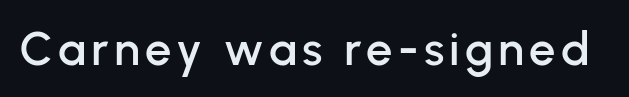
Q: Is the text italic (slanted)? A: No, it is upright.
Q: Is the typeface a serif or a sans-serif typeface? A: Sans-serif.
Q: Is the text underlined? A: No.
Q: Width (condensed, normal, or wide)? A: Normal.
Q: Stroke contrast? A: Low.
Q: x-height? A: Medium.
Q: Monospaced? A: No.
